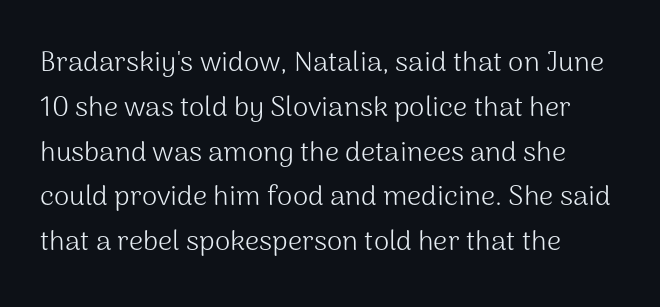
{"serif": "no", "italic": "no", "bold": "no", "weight": "light", "width": "normal", "stroke_contrast": "medium", "x_height": "medium", "monospaced": "no", "underline": "no", "align": "left", "line_spacing": "normal", "line_spacing_ratio": 1.6, "letter_spacing": "normal", "letter_spacing_em": 0.0, "glyph_px": 28}
